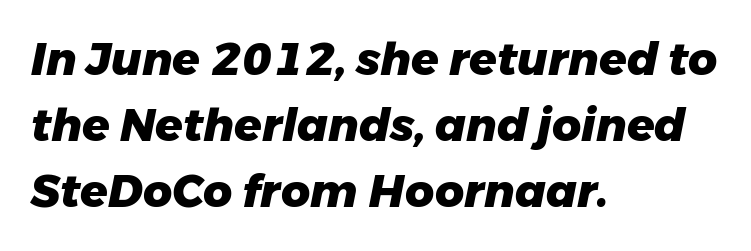
The image shows 45 px heavy type, italic (leaning right); set left-aligned, normal line spacing (1.47x), normal letter spacing, not underlined; low stroke contrast and a medium x-height.
